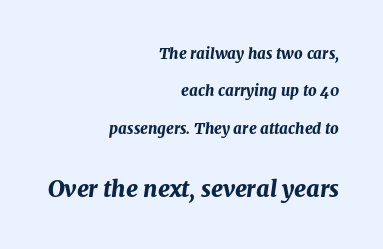
The image shows 23 px bold type, italic (leaning right); set right-aligned, loose line spacing (2.49x), normal letter spacing, not underlined; the second (bottom) block is 1.53x larger.
